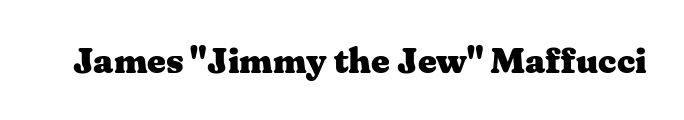
Q: Is the text bold? A: Yes.
Q: Is the text italic (slanted)? A: No, it is upright.
Q: Is the typeface a serif or a sans-serif typeface? A: Serif.
Q: Is the text underlined? A: No.
Q: Is the spacing between letters normal or unusually wide? A: Normal.
Q: Width (condensed, normal, or wide)? A: Wide.
Q: Stroke contrast? A: Medium.
Q: x-height? A: Medium.
Q: Monospaced? A: No.
